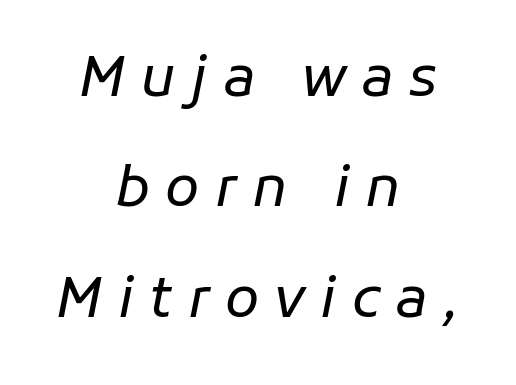
The specimen reads as italic at a glance. Is the type heavy? It reads as light-to-regular instead. Both edges are ragged and mirror each other, which tells us the setting is centered. What stands out about the letter spacing? Its width — letters are far apart.
